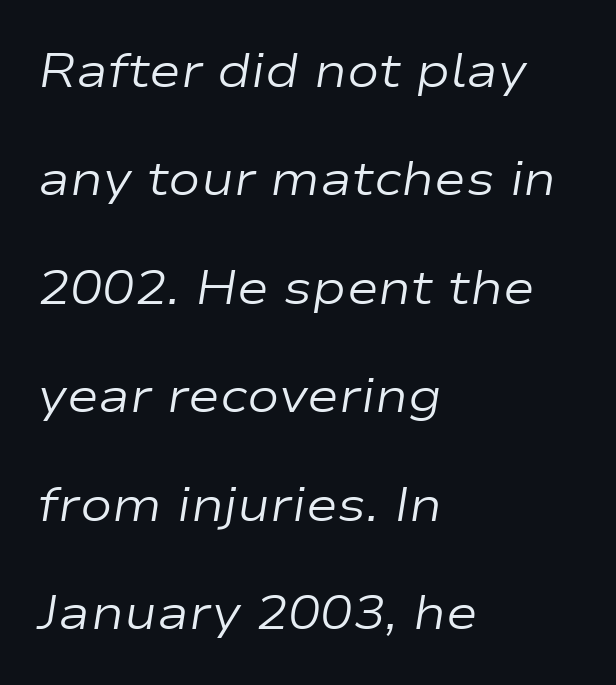
Q: Is the text bold? A: No.
Q: Is the text italic (slanted)? A: Yes, it leans right by about 9 degrees.
Q: Is the text underlined? A: No.
Q: How is the paragraph aligned? A: Left-aligned.
Q: Is the spacing between letters normal or unusually wide? A: Normal.
Q: Is the spacing between lines tight, normal or loose? A: Loose.
Q: Width (condensed, normal, or wide)? A: Wide.
Q: Stroke contrast? A: Low.
Q: x-height? A: Medium.
Q: Monospaced? A: No.
